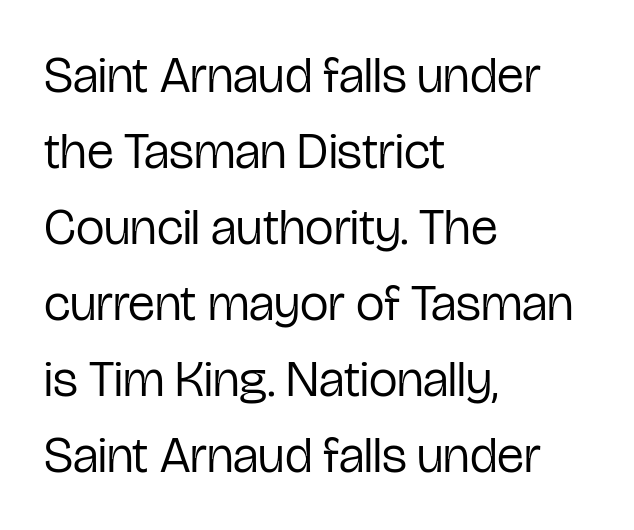
The face looks like a standard text weight, possibly lighter. The glyphs are unaccompanied by any horizontal stroke below them. This is roman type, the default non-slanted kind. Tracking value appears to be zero — textbook default spacing.
